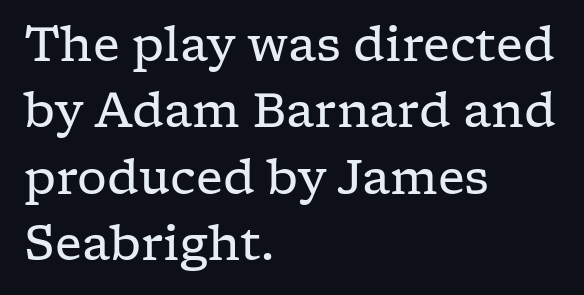
This sample uses a serif face. Each row of text sits above clean, open space. Looks like regular typesetting: each glyph gets only the width it needs. The weight would be labelled regular, book, light, or lighter still. Alignment: flush left. Glyph-to-glyph distance matches everyday printed text.
